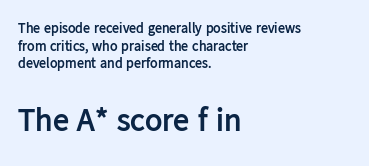
Q: Is the text bold? A: Yes.
Q: Is the text italic (slanted)? A: No, it is upright.
Q: Is the typeface a serif or a sans-serif typeface? A: Sans-serif.
Q: Is the text underlined? A: No.
Q: How is the paragraph aligned? A: Left-aligned.
Q: Is the spacing between letters normal or unusually wide? A: Normal.
Q: Is the spacing between lines tight, normal or loose? A: Normal.
Q: Which block of text is set in a larger size, the first (top) or the second (bottom)? A: The second (bottom) one.
Q: Width (condensed, normal, or wide)? A: Normal.
Q: Stroke contrast? A: Low.
Q: x-height? A: Medium.
Q: Monospaced? A: No.
